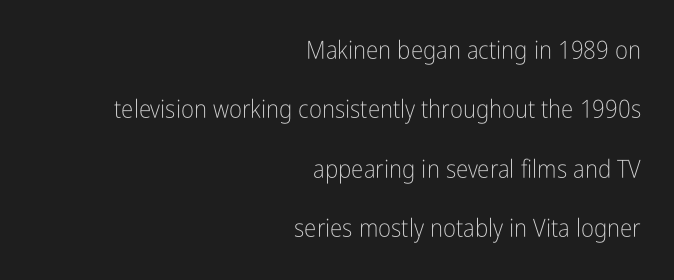
The image shows 25 px text type, upright; set right-aligned, loose line spacing (2.38x), normal letter spacing, not underlined.
